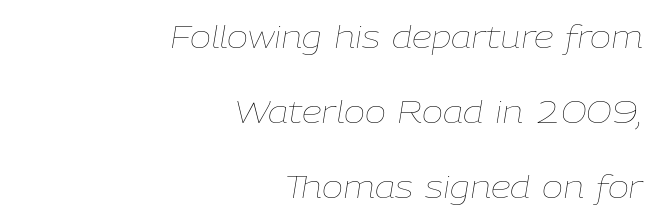
Q: Is the text bold? A: No.
Q: Is the text italic (slanted)? A: Yes, it leans right by about 9 degrees.
Q: Is the text underlined? A: No.
Q: How is the paragraph aligned? A: Right-aligned.
Q: Is the spacing between letters normal or unusually wide? A: Normal.
Q: Is the spacing between lines tight, normal or loose? A: Loose.
Q: Width (condensed, normal, or wide)? A: Normal.
Q: Stroke contrast? A: Low.
Q: x-height? A: Medium.
Q: Monospaced? A: No.
